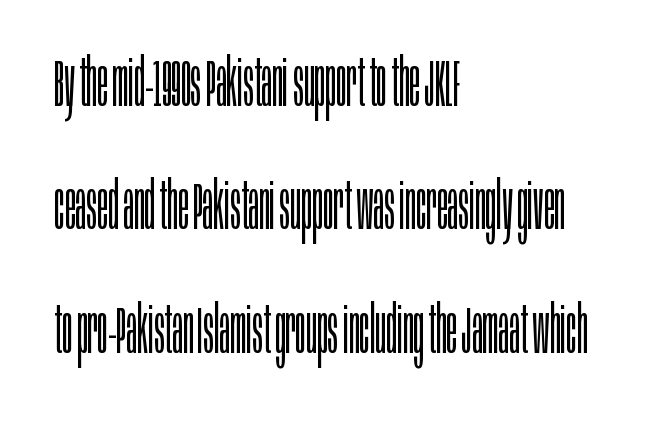
The image shows 65 px light, condensed sans-serif type, upright; set left-aligned, loose line spacing (1.9x), normal letter spacing, not underlined; low stroke contrast and a large x-height.
